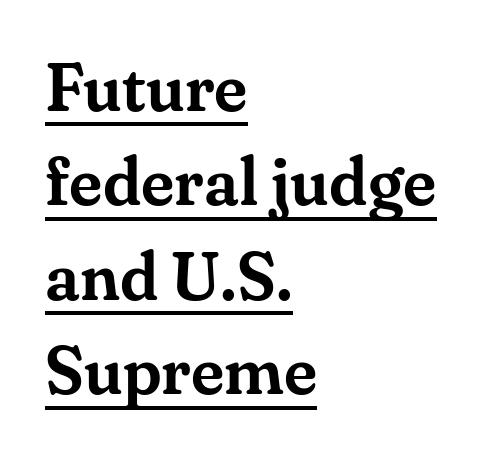
Glyph-to-glyph distance matches everyday printed text. Spacing verdict: proportional, widths tailored to each character. It's the straight-up-and-down kind of type. This sample uses a serif face. The vertical gap from one line to the next is medium. Notice how the passage keeps a crisp vertical edge on the left only.
